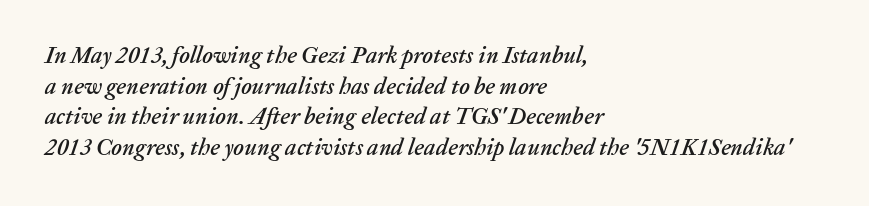
Observe the lean: these are italic letterforms. In terms of leading, this rendering sits right in the middle. Every row of glyphs begins at an identical x-position on the left. Only glyphs here, with clear space below each row. Characters follow at the spacing the type designer built in.
